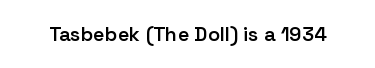
The image shows 20 px text type, upright; set normal letter spacing, not underlined.
